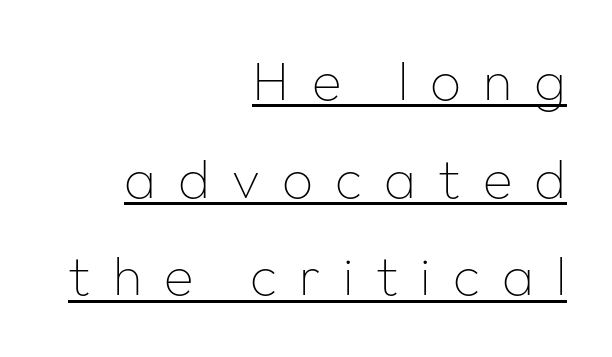
Q: Is the text bold? A: No.
Q: Is the text italic (slanted)? A: No, it is upright.
Q: Is the typeface a serif or a sans-serif typeface? A: Sans-serif.
Q: Is the text underlined? A: Yes.
Q: How is the paragraph aligned? A: Right-aligned.
Q: Is the spacing between letters normal or unusually wide? A: Unusually wide.
Q: Width (condensed, normal, or wide)? A: Normal.
Q: Stroke contrast? A: Low.
Q: x-height? A: Medium.
Q: Monospaced? A: No.
